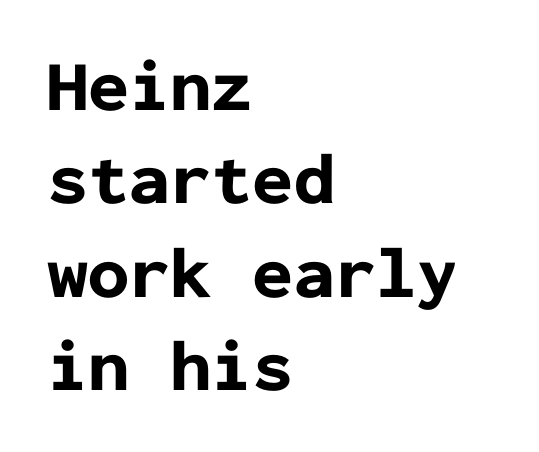
Every letter is thick-stroked: bold, no question. Check under the words: just untouched page. Reading down the block, your eye returns to a fixed left position each line. This sample uses an upright cut, with every glyph sitting square on the baseline. Quick note: interline space is typical. I'd call this a sans setting — the letters go barefoot.
